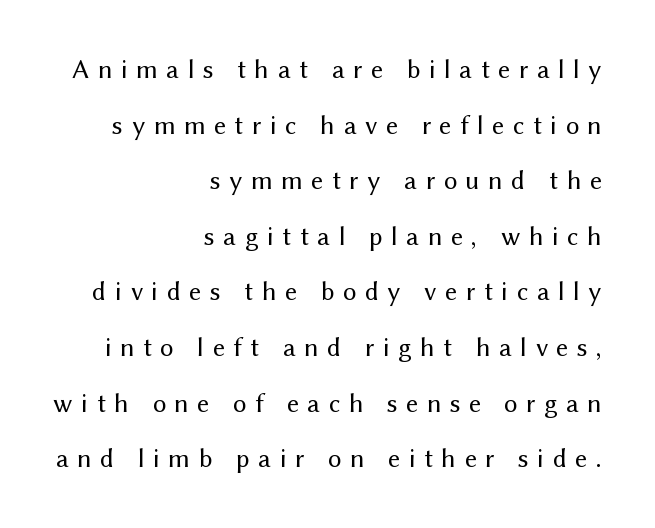
When letters stand straight like this, we call the style roman or upright. The strokes carry an ordinary text weight at most. The glyphs are unaccompanied by any horizontal stroke below them. Does extra space separate the letters? Yes, quite a lot of it. Line ends are locked; line starts wander. This block would shrink considerably if given ordinary leading; it's expanded now.
